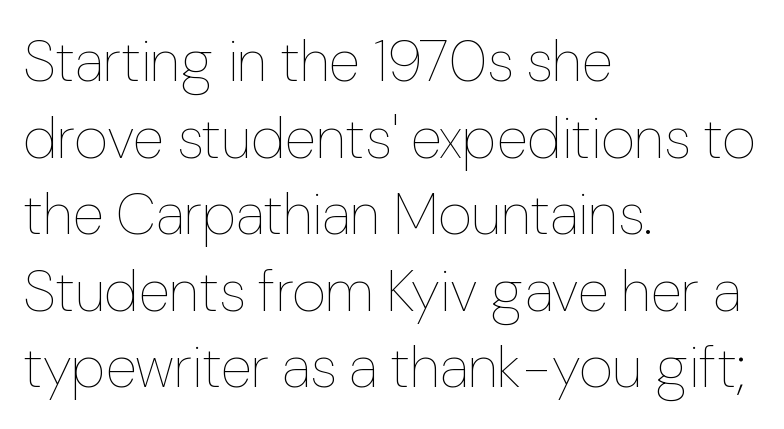
{"italic": "no", "bold": "no", "weight": "thin", "width": "normal", "stroke_contrast": "low", "x_height": "medium", "monospaced": "no", "underline": "no", "align": "left", "line_spacing": "normal", "line_spacing_ratio": 1.32, "letter_spacing": "normal", "letter_spacing_em": 0.0, "glyph_px": 58}
